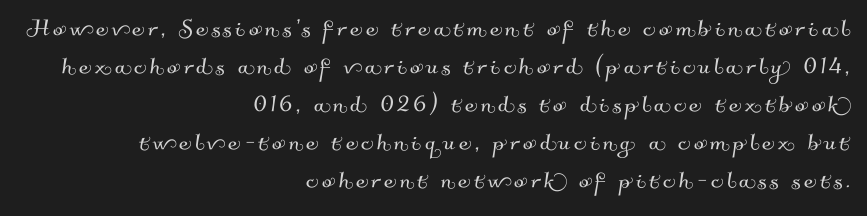
The image shows 29 px sans-serif type; set right-aligned, normal line spacing (1.31x), not underlined; medium stroke contrast and a small x-height.
